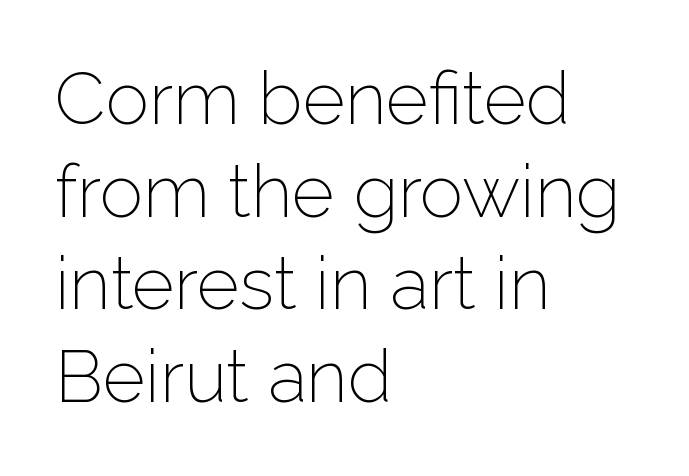
The image shows 73 px light sans-serif type, upright; set left-aligned, normal line spacing (1.27x), normal letter spacing, not underlined; low stroke contrast and a medium x-height.
